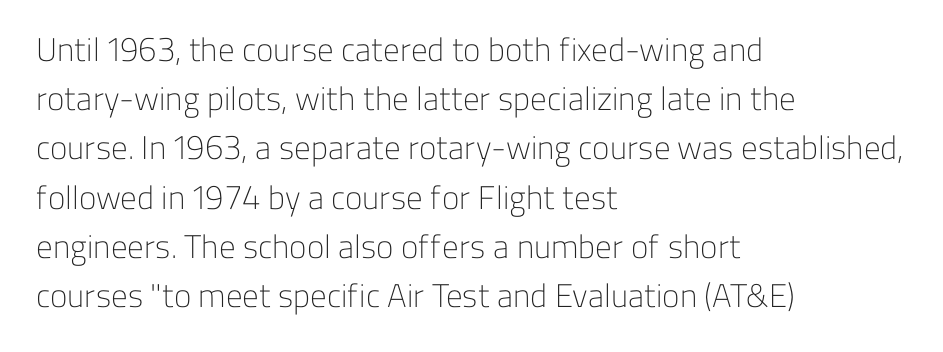
{"serif": "no", "italic": "no", "bold": "no", "weight": "light", "width": "normal", "stroke_contrast": "low", "x_height": "medium", "monospaced": "no", "underline": "no", "align": "left", "line_spacing": "normal", "line_spacing_ratio": 1.49, "letter_spacing": "normal", "letter_spacing_em": 0.0, "glyph_px": 33}
